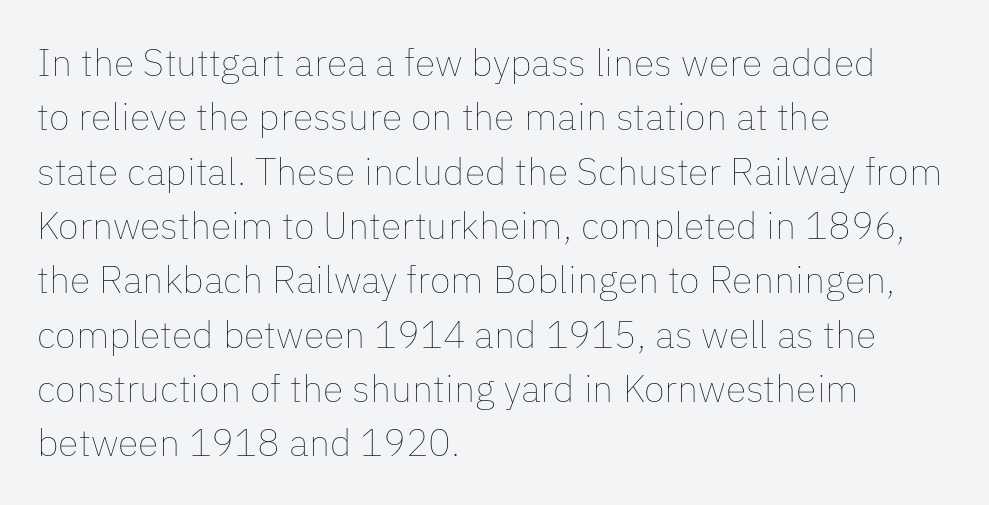
Q: Is the text bold? A: No.
Q: Is the text italic (slanted)? A: No, it is upright.
Q: Is the text underlined? A: No.
Q: How is the paragraph aligned? A: Left-aligned.
Q: Is the spacing between letters normal or unusually wide? A: Normal.
Q: Is the spacing between lines tight, normal or loose? A: Normal.
Q: Width (condensed, normal, or wide)? A: Normal.
Q: Stroke contrast? A: Low.
Q: x-height? A: Medium.
Q: Monospaced? A: No.
